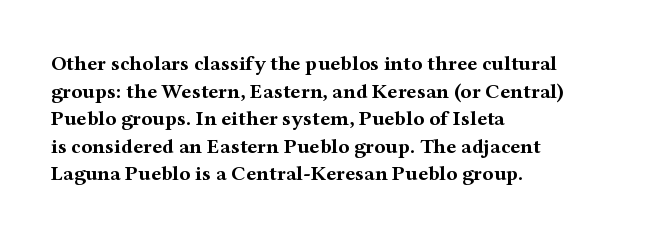
The image shows 21 px bold type, upright; set left-aligned, normal line spacing (1.31x), normal letter spacing, not underlined.
